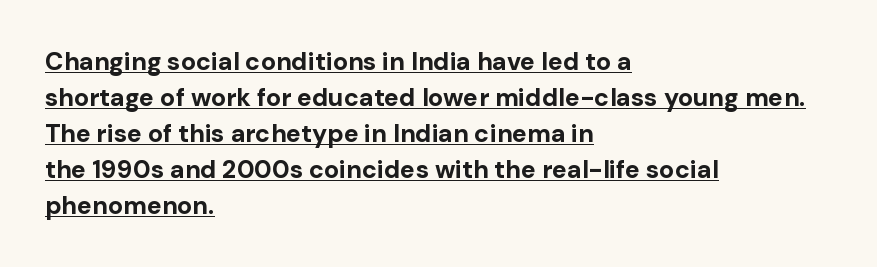
{"italic": "no", "bold": "yes", "underline": "yes", "align": "left", "line_spacing": "normal", "line_spacing_ratio": 1.44, "letter_spacing": "normal", "letter_spacing_em": 0.0, "glyph_px": 25}
